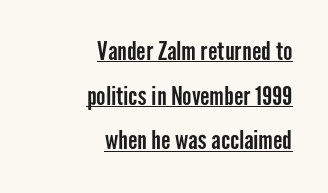
Looks like someone drew a line under every word here. Every character sits straight up, as roman type does. Where is the straight margin? On the right. There is no visible air inserted between adjacent glyphs.
